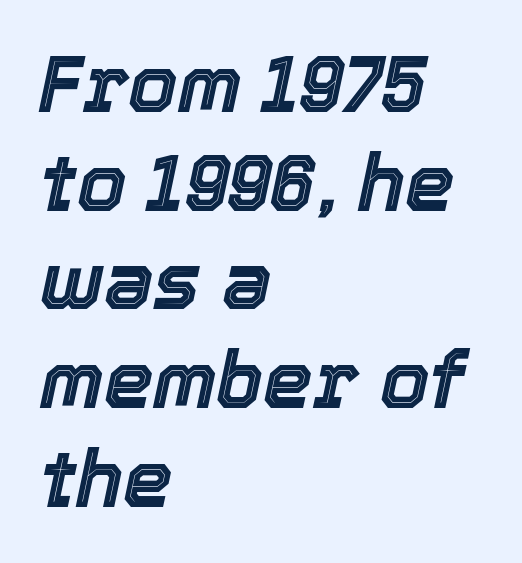
{"italic": "yes", "lean": "right", "slant_degrees": 12, "width": "normal", "x_height": "medium", "monospaced": "no", "underline": "no", "align": "left", "line_spacing": "normal", "line_spacing_ratio": 1.25, "letter_spacing": "normal", "letter_spacing_em": 0.0, "glyph_px": 79}
